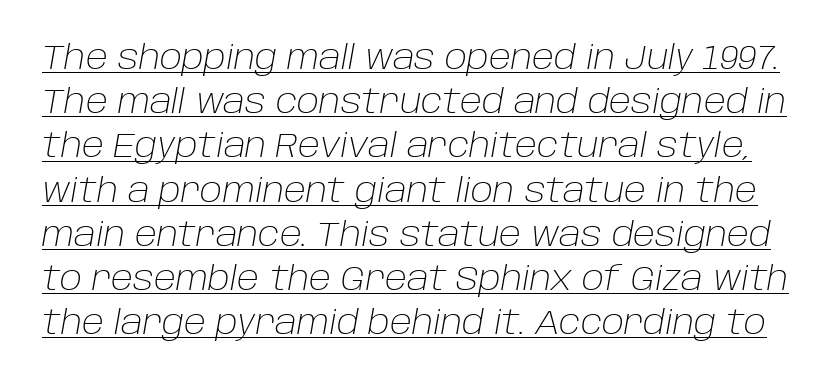
Stroke mass is kept to a normal reading level or below. The rendering uses natural spacing where letterforms have individual widths. The sample's only ornament is a line tracing under the words. Italic? Definitely — the glyphs are oblique.
